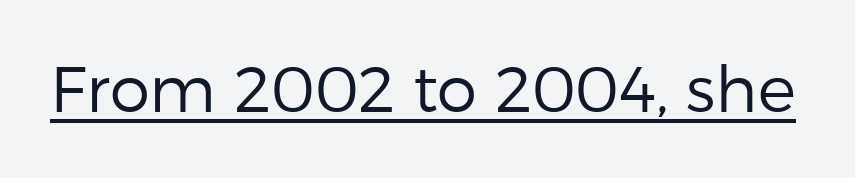
Q: Is the text bold? A: No.
Q: Is the text italic (slanted)? A: No, it is upright.
Q: Is the typeface a serif or a sans-serif typeface? A: Sans-serif.
Q: Is the text underlined? A: Yes.
Q: Is the spacing between letters normal or unusually wide? A: Normal.
Q: Width (condensed, normal, or wide)? A: Normal.
Q: Stroke contrast? A: Low.
Q: x-height? A: Medium.
Q: Monospaced? A: No.
